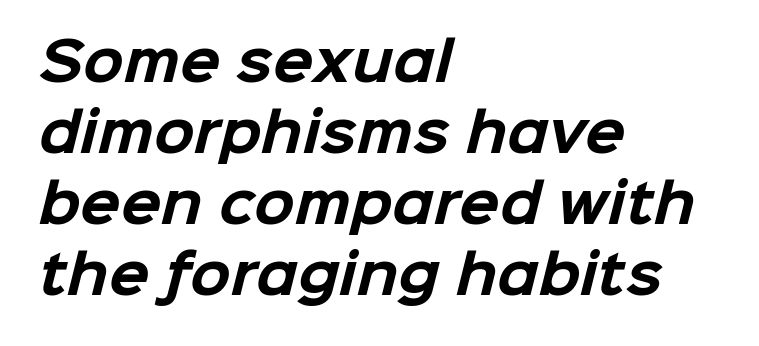
Q: Is the text bold? A: Yes.
Q: Is the typeface a serif or a sans-serif typeface? A: Sans-serif.
Q: Is the text underlined? A: No.
Q: How is the paragraph aligned? A: Left-aligned.
Q: Is the spacing between letters normal or unusually wide? A: Normal.
Q: Is the spacing between lines tight, normal or loose? A: Normal.
Q: Width (condensed, normal, or wide)? A: Normal.
Q: Stroke contrast? A: Low.
Q: x-height? A: Medium.
Q: Monospaced? A: No.
